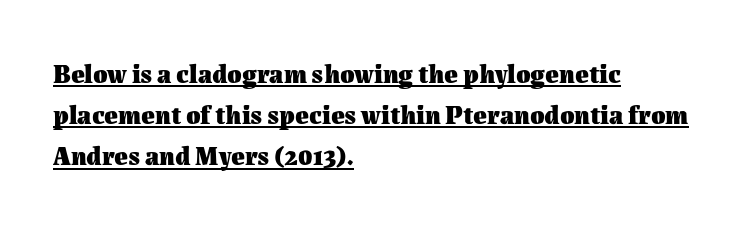
Q: Is the text bold? A: Yes.
Q: Is the text italic (slanted)? A: No, it is upright.
Q: Is the text underlined? A: Yes.
Q: How is the paragraph aligned? A: Left-aligned.
Q: Is the spacing between letters normal or unusually wide? A: Normal.
Q: Is the spacing between lines tight, normal or loose? A: Normal.
